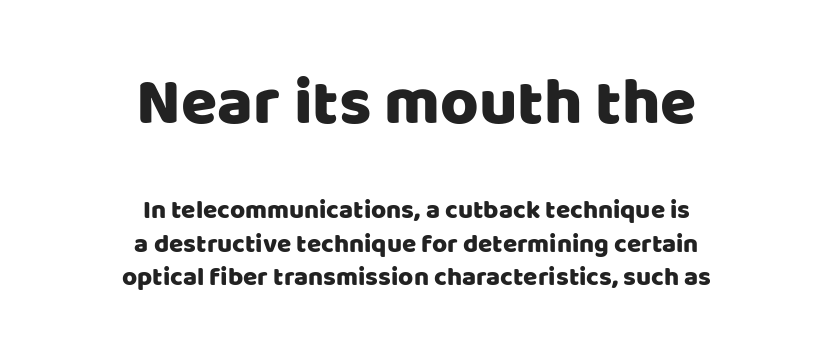
The more generous point size was reserved for the upper chunk. Short and long lines alike share a common midpoint. Examine the stroke ends and you'll find no serifs. The letters sit at their default tracking, neither squeezed nor spread. Evenly set lines give the paragraph a standard silhouette.
